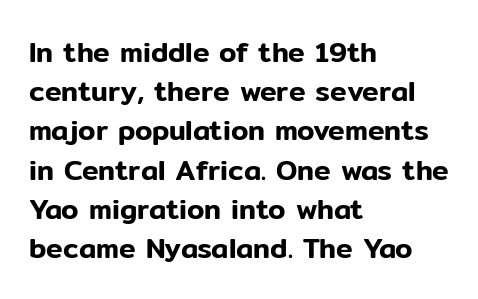
{"serif": "no", "italic": "no", "width": "normal", "stroke_contrast": "low", "x_height": "medium", "monospaced": "no", "underline": "no", "align": "left", "line_spacing": "normal", "line_spacing_ratio": 1.4, "letter_spacing": "normal", "letter_spacing_em": 0.0, "glyph_px": 28}
